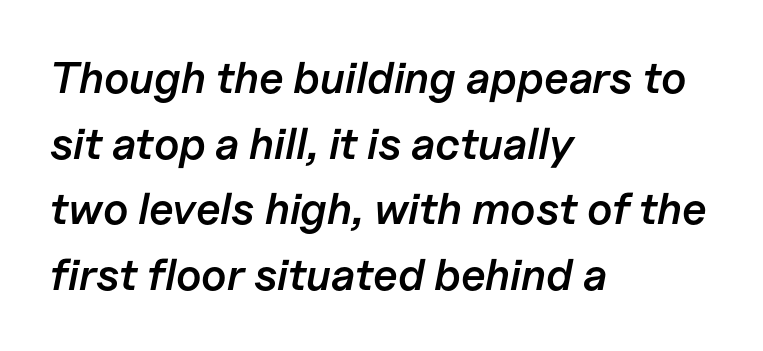
{"italic": "yes", "lean": "right", "slant_degrees": 11, "bold": "semi", "weight": "semibold", "width": "normal", "stroke_contrast": "low", "x_height": "medium", "monospaced": "no", "underline": "no", "align": "left", "line_spacing": "normal", "line_spacing_ratio": 1.49, "letter_spacing": "normal", "letter_spacing_em": 0.0, "glyph_px": 44}
